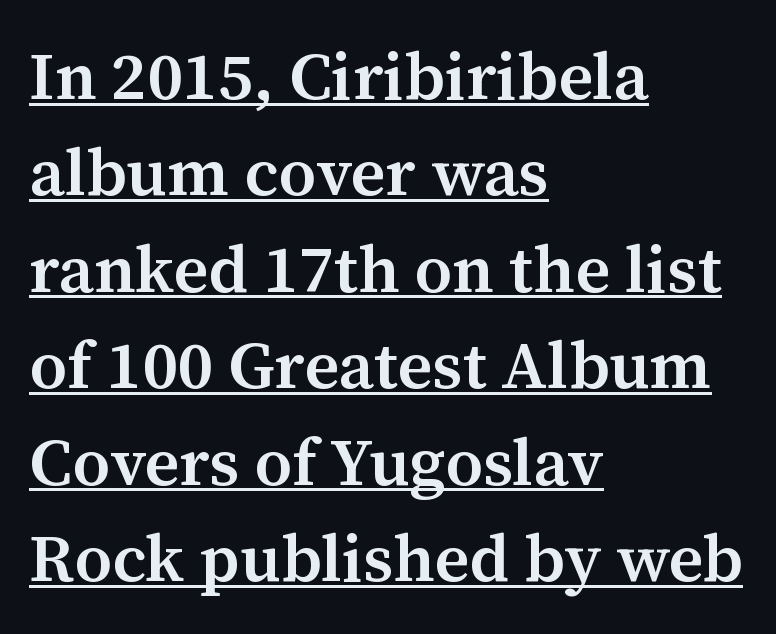
{"serif": "yes", "italic": "no", "bold": "semi", "weight": "semibold", "width": "normal", "stroke_contrast": "medium", "x_height": "medium", "monospaced": "no", "underline": "yes", "align": "left", "line_spacing": "normal", "line_spacing_ratio": 1.44, "letter_spacing": "normal", "letter_spacing_em": 0.0, "glyph_px": 67}
